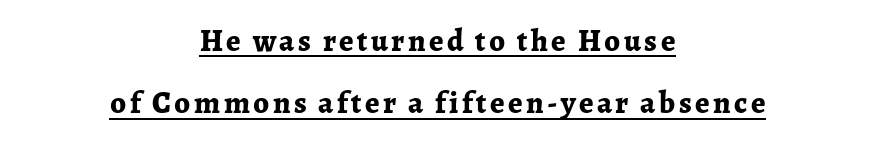
Q: Is the text bold? A: Yes.
Q: Is the text italic (slanted)? A: No, it is upright.
Q: Is the typeface a serif or a sans-serif typeface? A: Serif.
Q: Is the text underlined? A: Yes.
Q: How is the paragraph aligned? A: Centered.
Q: Is the spacing between lines tight, normal or loose? A: Loose.
Q: Width (condensed, normal, or wide)? A: Normal.
Q: Stroke contrast? A: Low.
Q: x-height? A: Medium.
Q: Monospaced? A: No.
